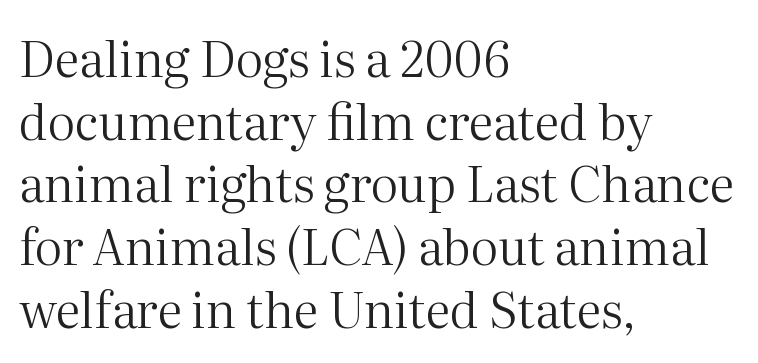
Q: Is the text bold? A: No.
Q: Is the text italic (slanted)? A: No, it is upright.
Q: Is the typeface a serif or a sans-serif typeface? A: Serif.
Q: Is the text underlined? A: No.
Q: How is the paragraph aligned? A: Left-aligned.
Q: Is the spacing between letters normal or unusually wide? A: Normal.
Q: Is the spacing between lines tight, normal or loose? A: Normal.
Q: Width (condensed, normal, or wide)? A: Normal.
Q: Stroke contrast? A: Medium.
Q: x-height? A: Medium.
Q: Monospaced? A: No.
